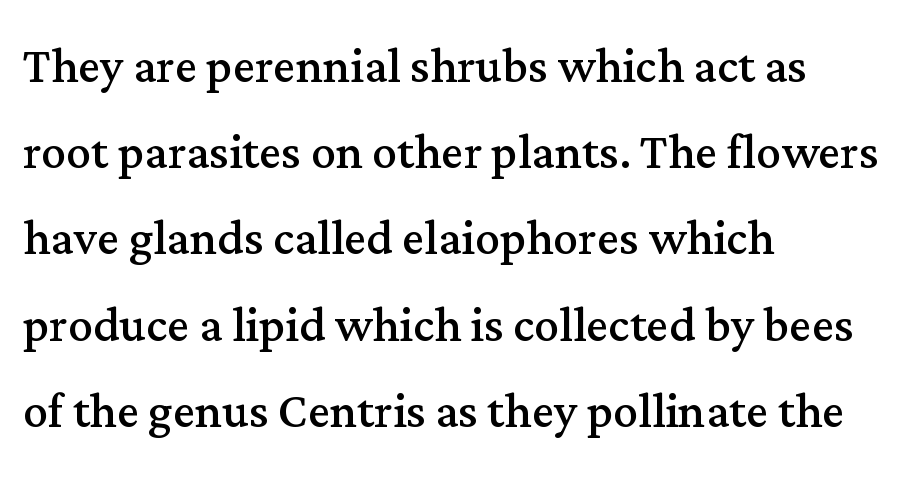
The image shows 62 px regular-weight serif type, upright; set left-aligned, normal line spacing (1.39x), normal letter spacing, not underlined; medium stroke contrast and a medium x-height.
